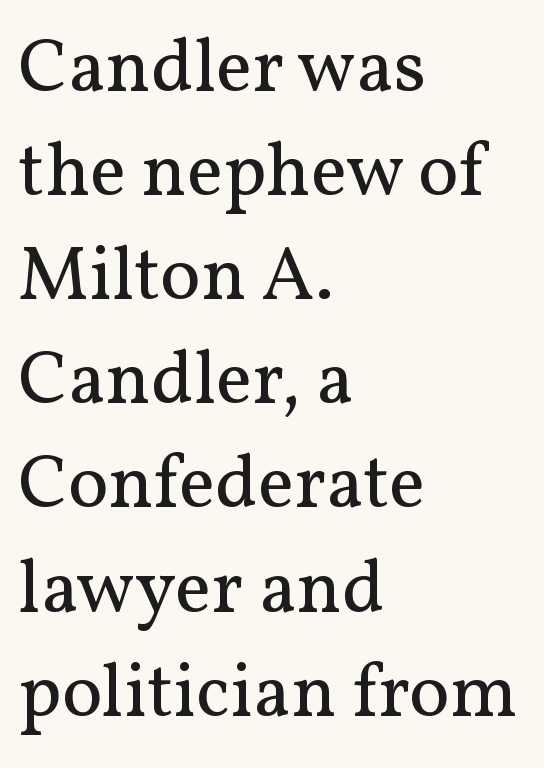
Compared with a centered layout, this one pins lines to the left instead. This rendering features lettering with no underline. No chunkiness to these letters — they're not bold. The letters stand straight up with perfectly vertical stems. How are the letters spaced? Ordinarily, with no added tracking.
